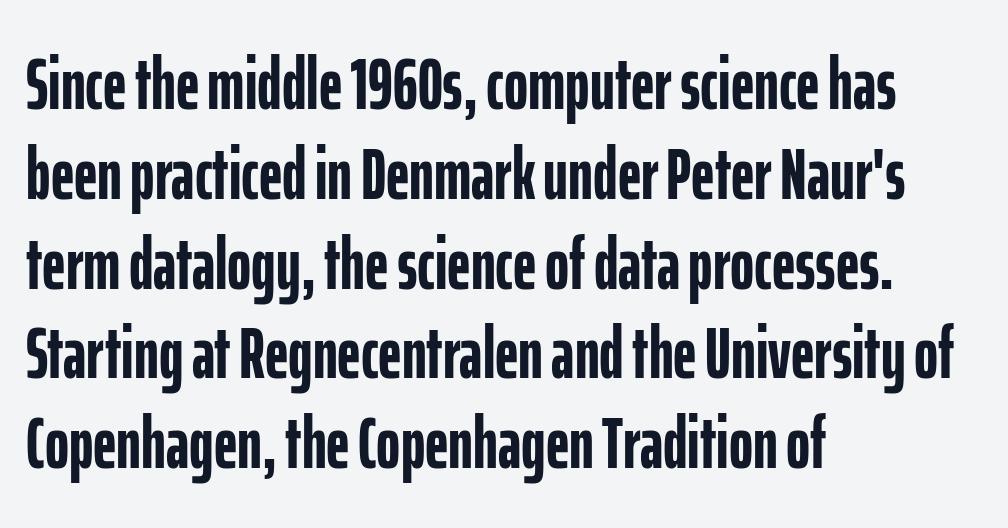
The image shows 73 px semibold, condensed sans-serif type, upright; set left-aligned, line spacing 1.23x, normal letter spacing, not underlined; low stroke contrast and a medium x-height.
